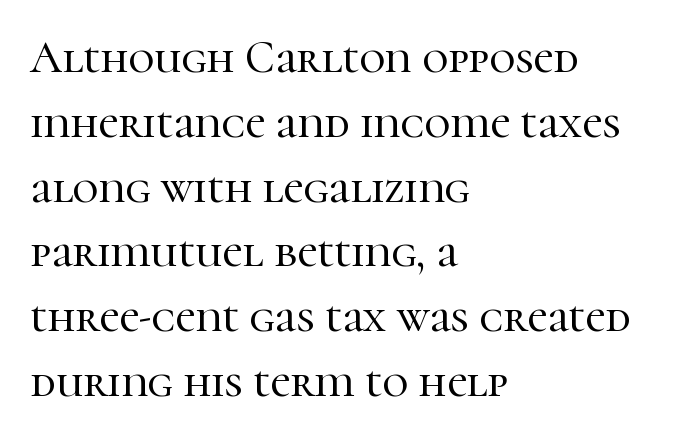
This sample has the flowing, uneven cadence of proportional lettering. Is this a sans? No — the strokes have serifs. Leading: standard. Every character sits straight up, as roman type does. No word sits above an underline.
